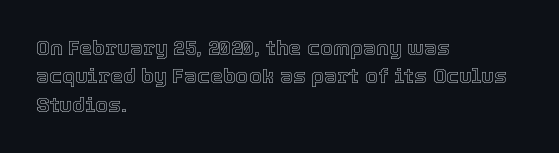
Posture: upright roman. The foot of each line stays bare and open. The passage shown stacks its lines at a standard gap. Alignment: flush left. The horizontal fit of the characters is conventional and even.
